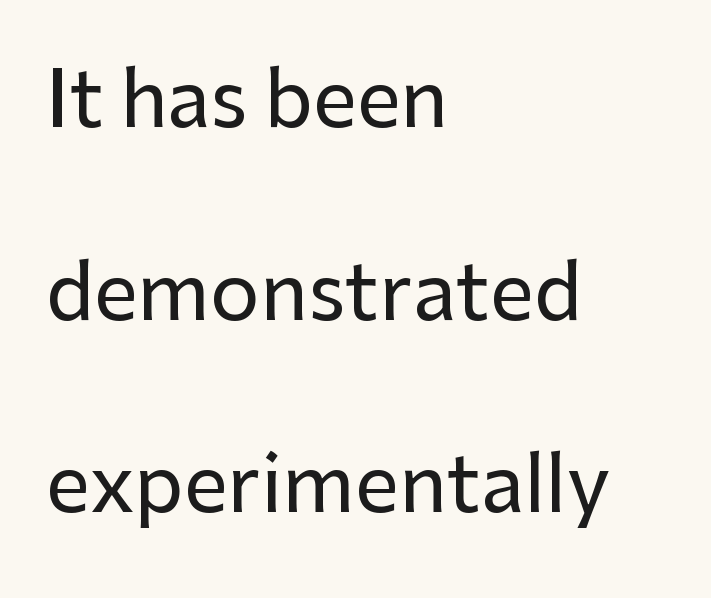
The image shows 78 px sans-serif type, upright; set left-aligned, loose line spacing (2.47x), normal letter spacing, not underlined; low stroke contrast and a medium x-height.
